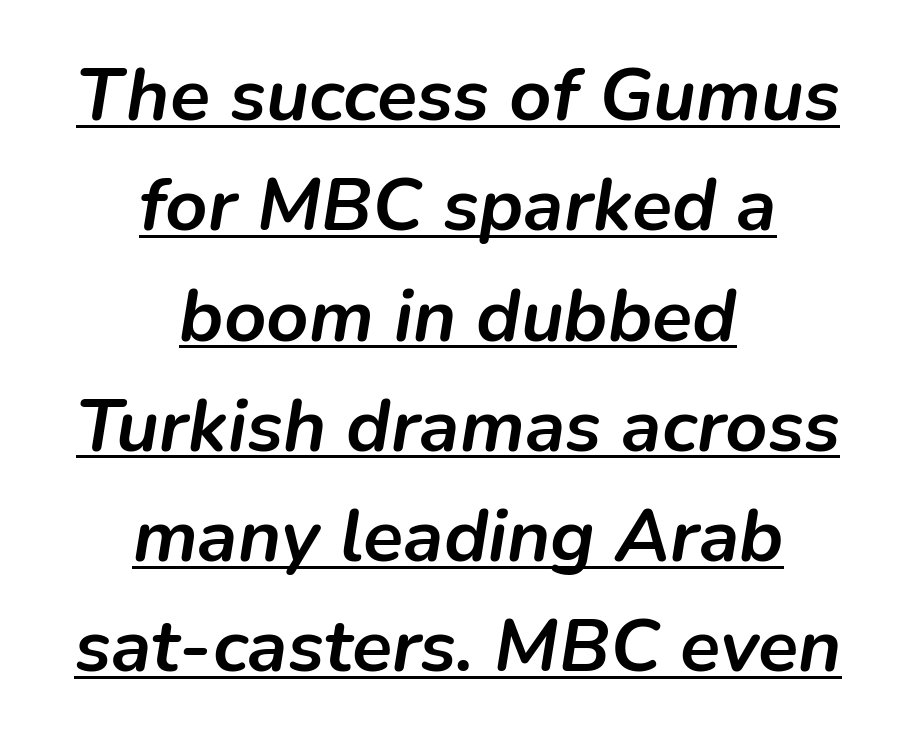
The string is rendered with underlining switched on. Spacing between characters is what you'd get straight out of the box. This sample is center-justified, so both line endings float freely. Do the characters align in a grid? No, the font is proportional.
